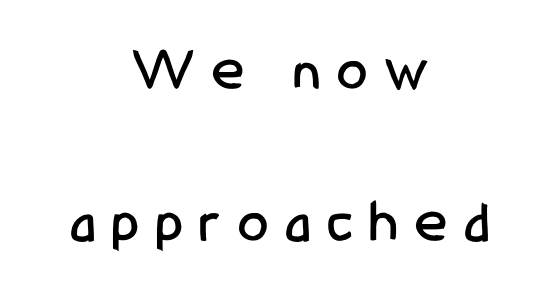
{"serif": "no", "italic": "no", "width": "condensed", "stroke_contrast": "low", "x_height": "medium", "monospaced": "no", "underline": "no", "align": "center", "line_spacing": "loose", "line_spacing_ratio": 2.5, "letter_spacing": "wide", "letter_spacing_em": 0.28, "glyph_px": 61}
